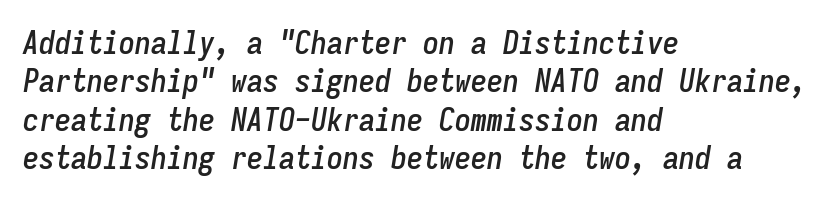
Q: Is the text italic (slanted)? A: Yes, it leans right by about 9 degrees.
Q: Is the text underlined? A: No.
Q: How is the paragraph aligned? A: Left-aligned.
Q: Is the spacing between letters normal or unusually wide? A: Normal.
Q: Width (condensed, normal, or wide)? A: Condensed.
Q: Stroke contrast? A: Low.
Q: x-height? A: Medium.
Q: Monospaced? A: Yes.
